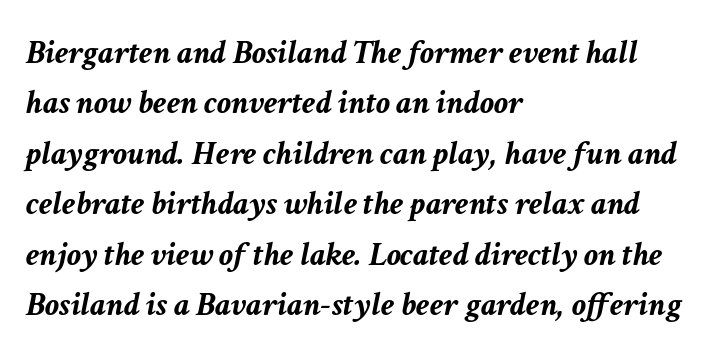
The image shows 35 px semibold type, italic (leaning right); set left-aligned, normal line spacing (1.44x), normal letter spacing, not underlined; low stroke contrast and a medium x-height.
